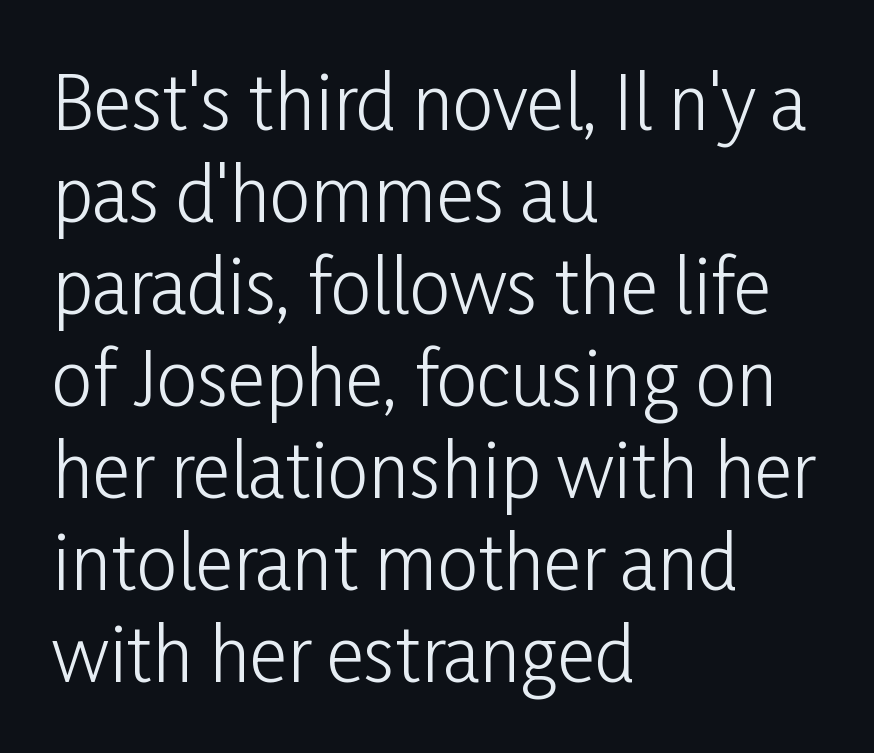
The lines sit at an ordinary, default distance from one another. Underlining? Definitely not there. The strokes are not fattened; the text isn't bold. Leftover space on each line is placed entirely after the last word. Font category for this specimen: sans-serif.
